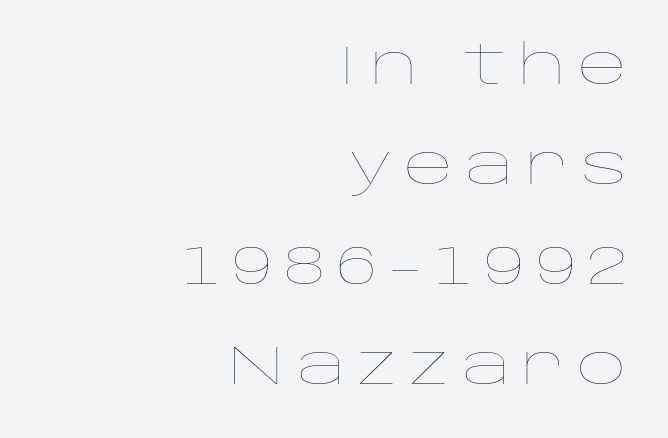
The image shows 54 px thin, wide type, upright; set right-aligned, line spacing 1.85x, unusually wide letter spacing (+0.22 em), not underlined; low stroke contrast and a large x-height.
